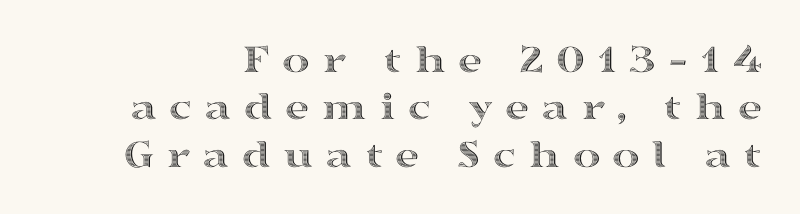
{"italic": "no", "width": "wide", "x_height": "medium", "monospaced": "no", "underline": "no", "line_spacing": "tight", "line_spacing_ratio": 1.13, "letter_spacing": "wide", "letter_spacing_em": 0.28, "glyph_px": 42}
